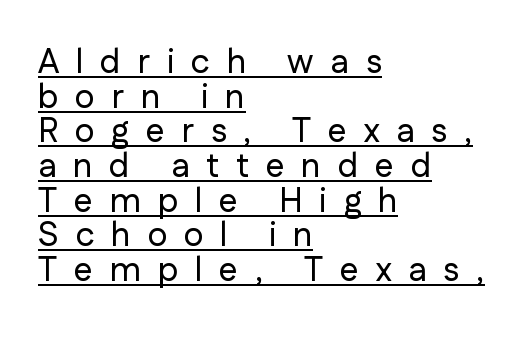
This is sans-serif lettering, the kind often seen on screens and signage. The paragraph has a hard left edge and a soft right edge. Character widths vary here, with narrow letters taking less room than wide ones. Here the glyphs are tracked loosely, breaking word shapes into spaced letters.
